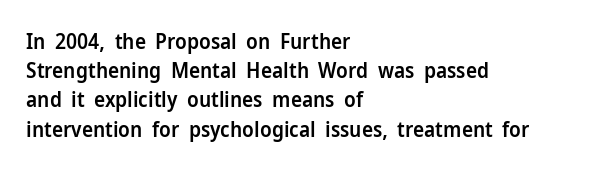
{"italic": "no", "bold": "semi", "underline": "no", "align": "left", "line_spacing": "normal", "line_spacing_ratio": 1.39, "letter_spacing": "normal", "letter_spacing_em": 0.0, "glyph_px": 21}
